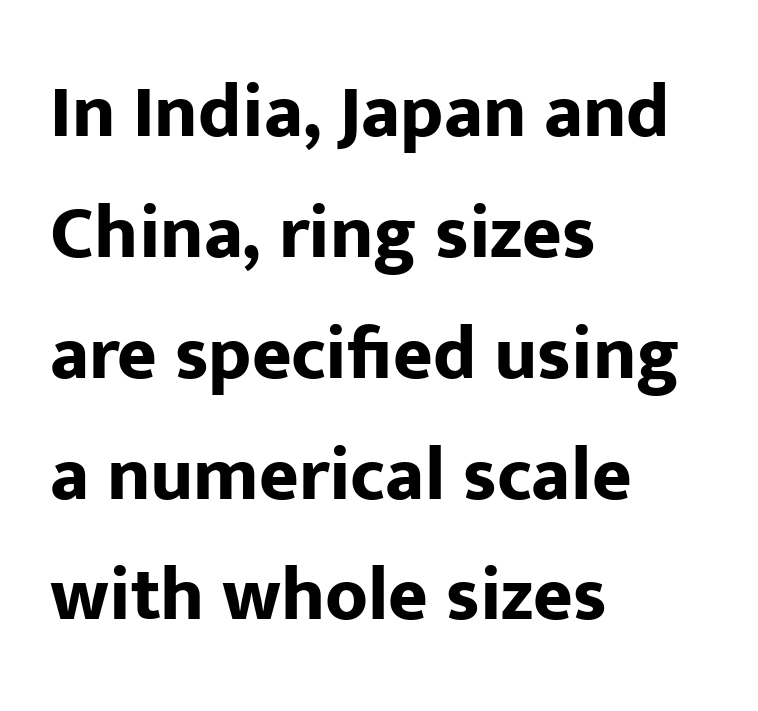
{"serif": "no", "italic": "no", "bold": "yes", "weight": "bold", "width": "normal", "stroke_contrast": "low", "x_height": "medium", "monospaced": "no", "underline": "no", "align": "left", "line_spacing": "normal", "line_spacing_ratio": 1.59, "letter_spacing": "normal", "letter_spacing_em": 0.0, "glyph_px": 76}
